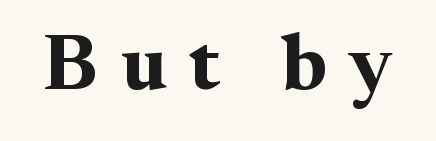
The image shows 78 px bold serif type, upright; set unusually wide letter spacing (+0.29 em), not underlined; medium stroke contrast and a medium x-height.
